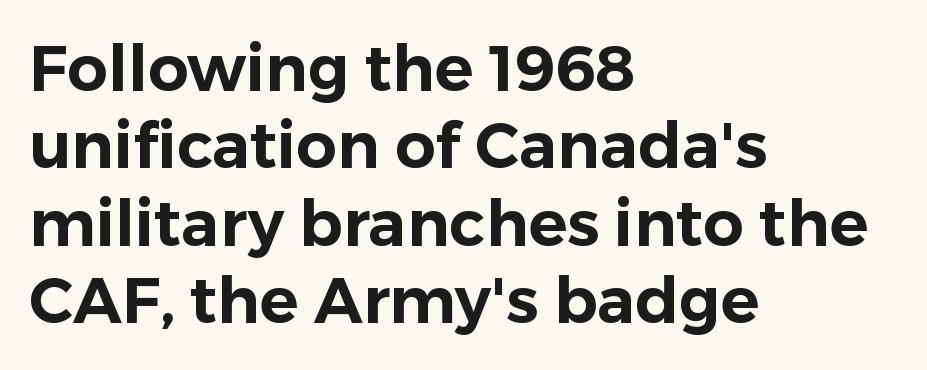
Grotesque or geometric, the face here clearly has no serifs. Line beginnings align vertically; line endings do not. The specimen reads as upright at a glance. The horizontal fit of the characters is conventional and even. Varying glyph widths throughout — classic text-font behaviour.
